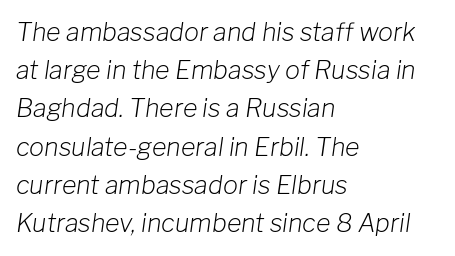
Q: Is the text bold? A: No.
Q: Is the text italic (slanted)? A: Yes, it leans right by about 8 degrees.
Q: Is the text underlined? A: No.
Q: How is the paragraph aligned? A: Left-aligned.
Q: Is the spacing between letters normal or unusually wide? A: Normal.
Q: Is the spacing between lines tight, normal or loose? A: Normal.
